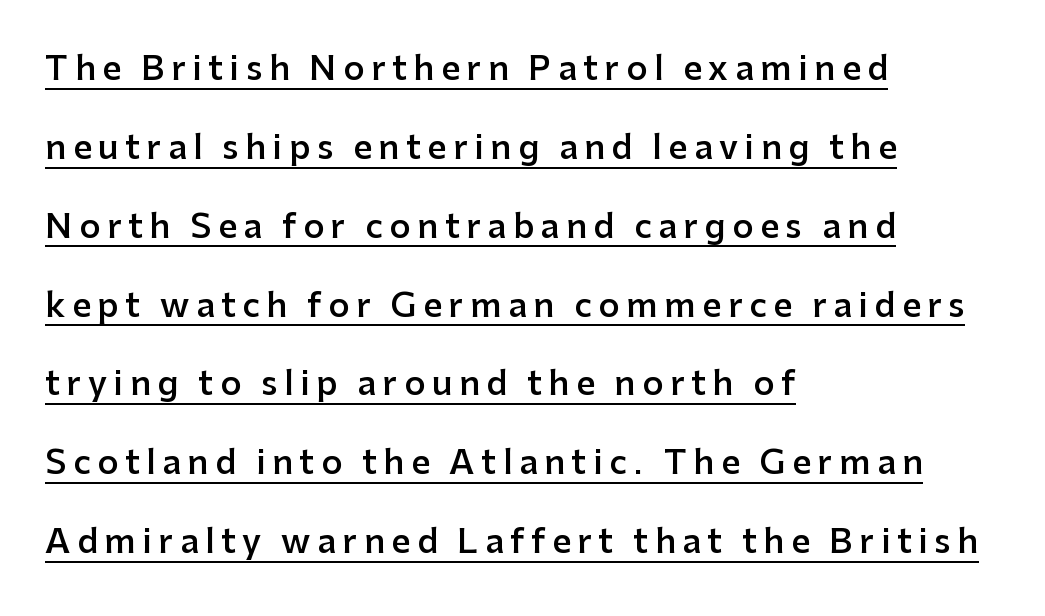
This sample is left-justified, so line endings fall wherever the words run out. The sample's only ornament is a line tracing under the words. Note: no serifs on the glyphs. Does extra space separate the letters? Yes, quite a lot of it. Character widths vary here, with narrow letters taking less room than wide ones.
